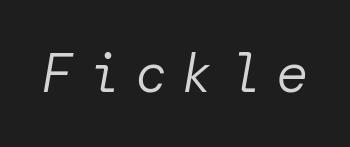
Q: Is the text bold? A: No.
Q: Is the text italic (slanted)? A: Yes, it leans right by about 10 degrees.
Q: Is the text underlined? A: No.
Q: Is the spacing between letters normal or unusually wide? A: Unusually wide.
Q: Width (condensed, normal, or wide)? A: Normal.
Q: Stroke contrast? A: Low.
Q: x-height? A: Medium.
